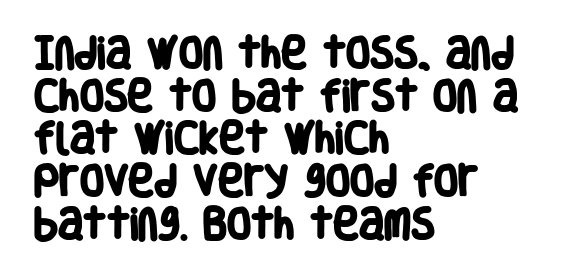
Q: Is the text bold? A: Yes.
Q: Is the typeface a serif or a sans-serif typeface? A: Sans-serif.
Q: Is the text underlined? A: No.
Q: How is the paragraph aligned? A: Left-aligned.
Q: Is the spacing between letters normal or unusually wide? A: Normal.
Q: Width (condensed, normal, or wide)? A: Condensed.
Q: Stroke contrast? A: Low.
Q: x-height? A: Large.
Q: Monospaced? A: No.
